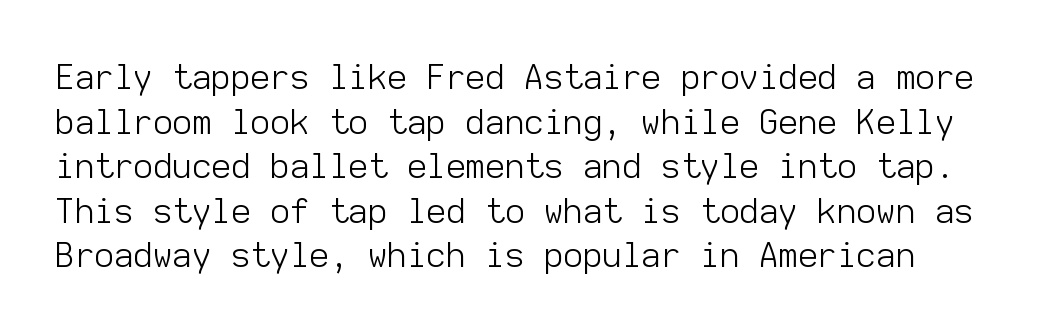
Here the glyphs are tracked normally, forming tight word shapes. Nope, not italic — everything's standing straight. The rendering uses a moderate line-height, typical for paragraphs. Each row of text sits above clean, open space. Letterform terminals end flat and unadorned throughout the passage. The rendering uses typewriter-style spacing with identical character cells.
